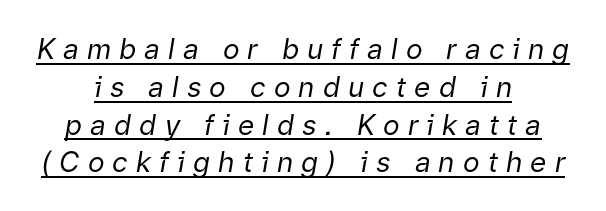
{"italic": "yes", "lean": "right", "slant_degrees": 9, "bold": "no", "weight": "regular", "width": "normal", "stroke_contrast": "low", "x_height": "medium", "monospaced": "no", "underline": "yes", "align": "center", "line_spacing": "normal", "line_spacing_ratio": 1.35, "letter_spacing": "wide", "letter_spacing_em": 0.29, "glyph_px": 28}
